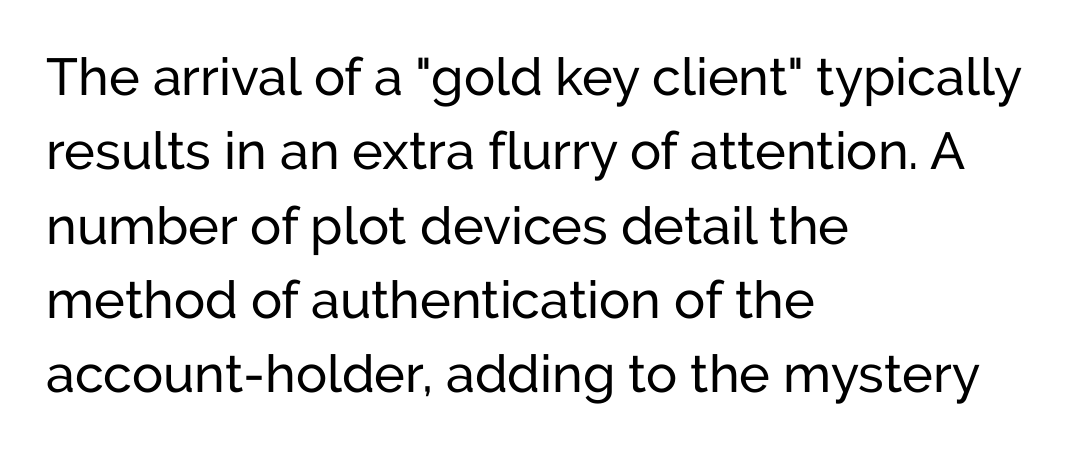
Descenders hang freely into open space. Successive baselines arrive at the customary interval. The rag falls on the right side of this text block. Each stroke keeps to a modest, everyday thickness or less. Ascenders rise straight up at ninety degrees. Here the designer chose a conventional face with non-uniform glyph widths.
